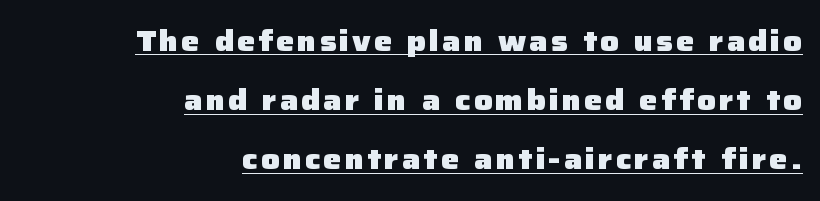
The image shows 29 px heavy sans-serif type, upright; set right-aligned, loose line spacing (2.04x), underlined; low stroke contrast and a medium x-height.
